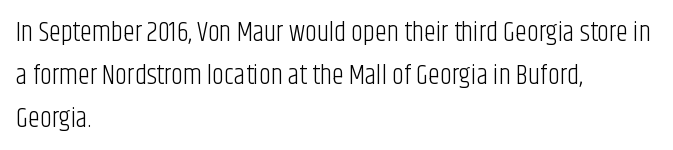
The image shows 27 px text type, upright; set left-aligned, normal line spacing (1.59x), normal letter spacing, not underlined.
